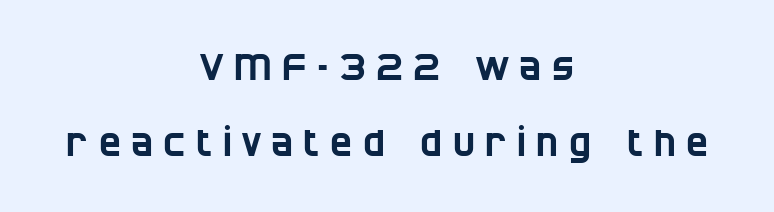
{"serif": "no", "width": "condensed", "stroke_contrast": "low", "x_height": "large", "monospaced": "no", "underline": "no", "align": "center", "line_spacing": "loose", "line_spacing_ratio": 2.05, "letter_spacing": "wide", "letter_spacing_em": 0.28, "glyph_px": 37}
